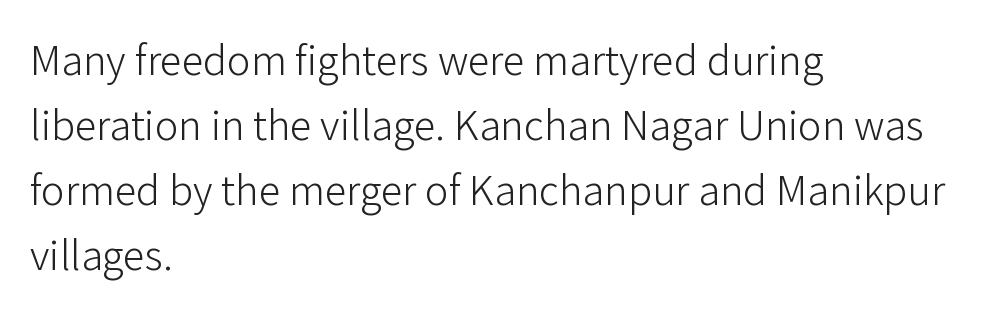
{"serif": "no", "italic": "no", "bold": "no", "weight": "light", "width": "normal", "stroke_contrast": "low", "x_height": "medium", "monospaced": "no", "underline": "no", "align": "left", "line_spacing": "normal", "line_spacing_ratio": 1.48, "letter_spacing": "normal", "letter_spacing_em": 0.0, "glyph_px": 44}
